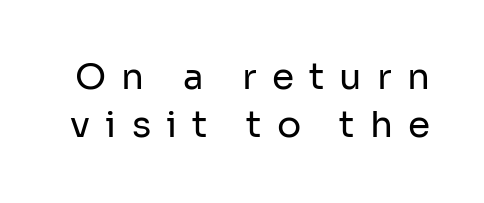
The image shows 36 px regular-weight sans-serif type, upright; set normal line spacing (1.34x), unusually wide letter spacing (+0.42 em), not underlined; low stroke contrast and a medium x-height.
